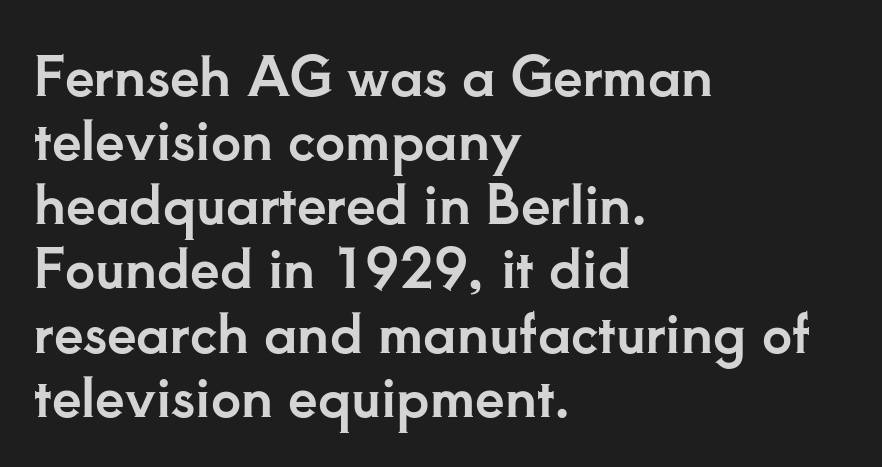
The image shows 53 px serif type, upright; set left-aligned, line spacing 1.21x, normal letter spacing, not underlined; low stroke contrast and a small x-height.
